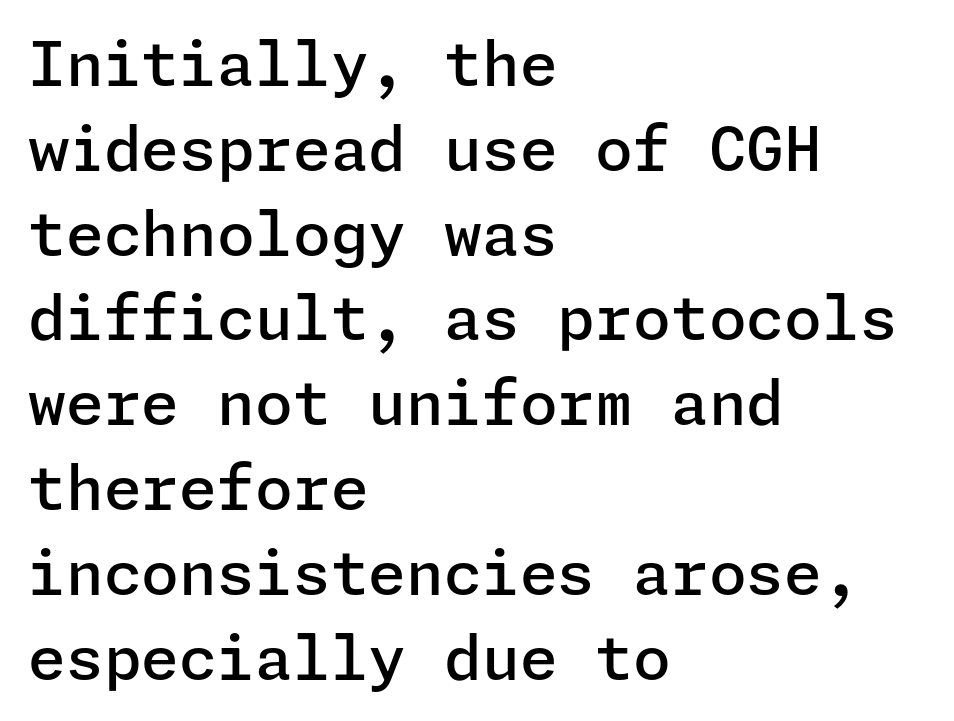
A normal amount of white space separates one row of letters from the next. Spacing between characters is what you'd get straight out of the box. Plain, unruled lines of type. The characters display no serif detailing; their extremities are plain. Every stem runs plumb, perpendicular to the baseline.
